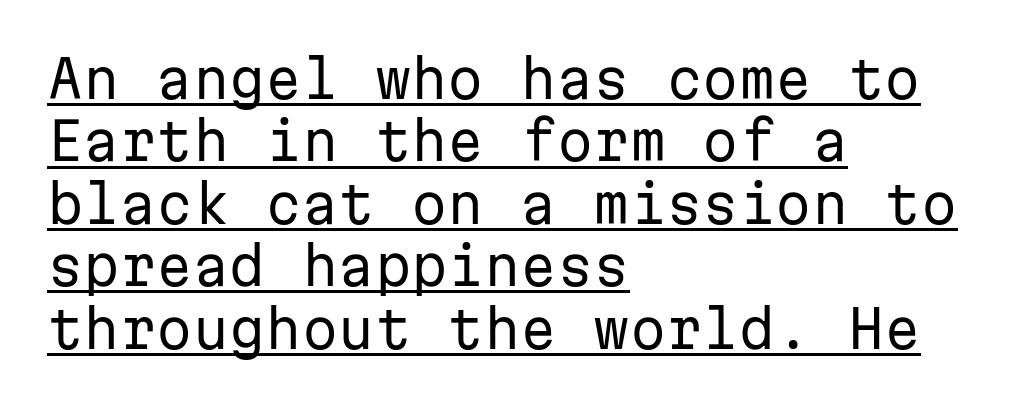
{"serif": "no", "italic": "no", "bold": "no", "weight": "regular", "width": "normal", "stroke_contrast": "low", "x_height": "medium", "monospaced": "yes", "underline": "yes", "align": "left", "line_spacing_ratio": 1.2, "letter_spacing": "normal", "letter_spacing_em": 0.0, "glyph_px": 52}
